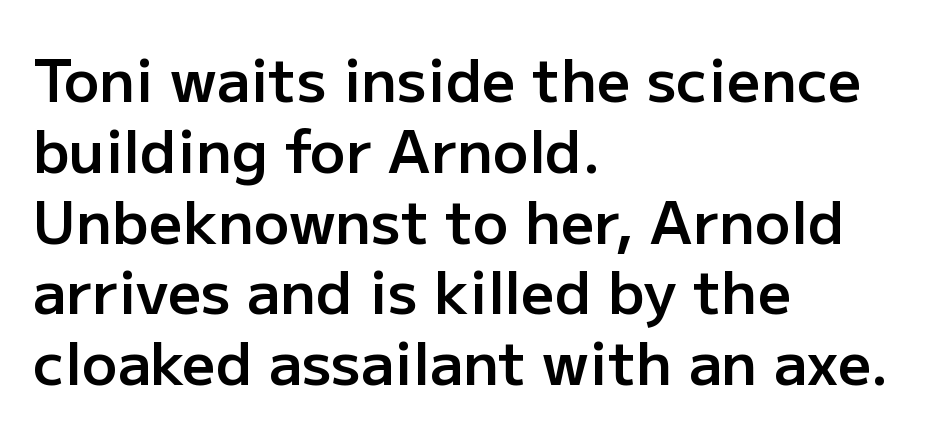
Each letter keeps its own natural width here, so spacing adapts to shape. Quick note: underline off. What kind of face is this? One without serifs — a sans. Is the letter spacing exaggerated? No — it looks like the ordinary default. Stems and bowls a touch heavier than normal — semibold. This rendering uses left alignment, leaving the right contour irregular.
